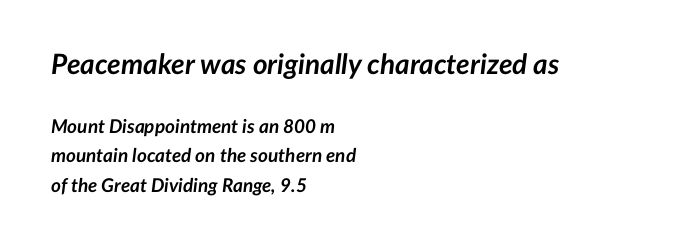
The image shows 28 px semibold type, italic (leaning right); set left-aligned, normal line spacing (1.55x), normal letter spacing, not underlined; the first (top) block is 1.47x larger; low stroke contrast and a medium x-height.
